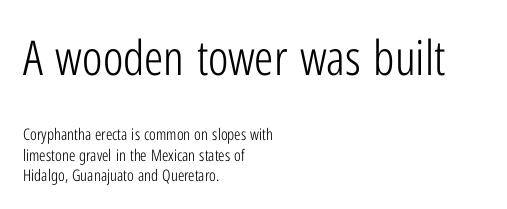
The image shows 48 px light, condensed sans-serif type, upright; set left-aligned, normal line spacing (1.27x), normal letter spacing, not underlined; the first (top) block is 3.0x larger; low stroke contrast and a medium x-height.
